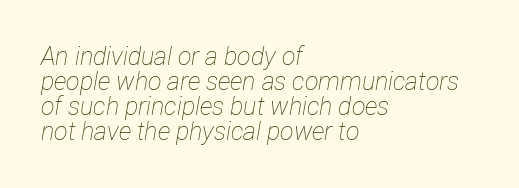
{"italic": "yes", "lean": "right", "slant_degrees": 12, "bold": "no", "underline": "no", "align": "left", "line_spacing": "tight", "line_spacing_ratio": 1.0, "letter_spacing": "normal", "letter_spacing_em": 0.0, "glyph_px": 25}
